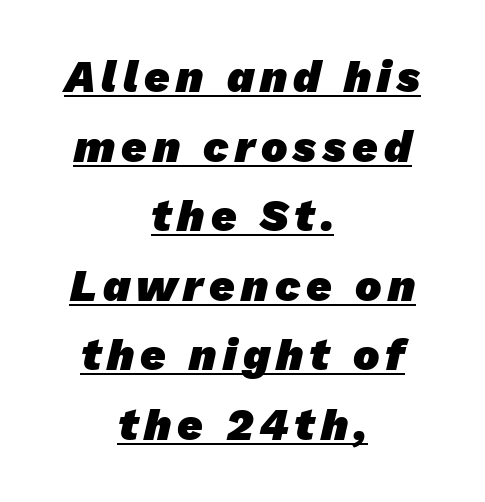
{"serif": "no", "bold": "yes", "weight": "heavy", "width": "normal", "stroke_contrast": "low", "x_height": "medium", "monospaced": "no", "underline": "yes", "align": "center", "line_spacing": "normal", "line_spacing_ratio": 1.58, "glyph_px": 44}
